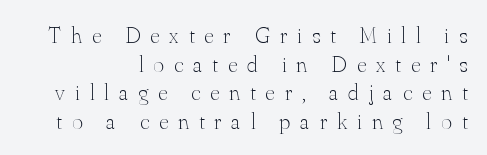
Q: Is the text bold? A: No.
Q: Is the text italic (slanted)? A: No, it is upright.
Q: Is the text underlined? A: No.
Q: How is the paragraph aligned? A: Right-aligned.
Q: Is the spacing between letters normal or unusually wide? A: Unusually wide.
